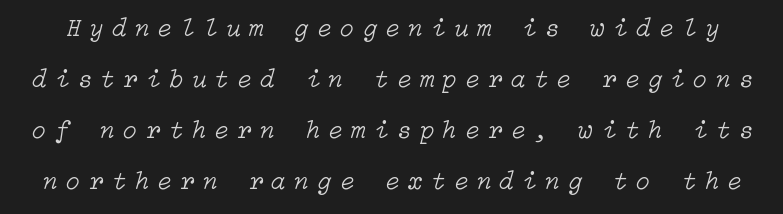
{"italic": "yes", "lean": "right", "slant_degrees": 15, "bold": "no", "underline": "no", "line_spacing": "loose", "line_spacing_ratio": 1.96, "letter_spacing": "wide", "letter_spacing_em": 0.33, "glyph_px": 26}
